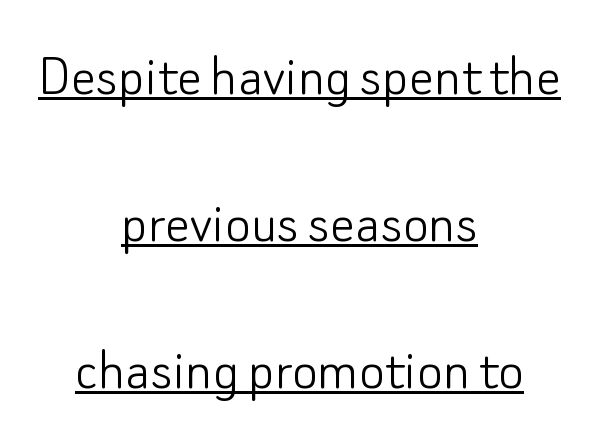
Does the type have serifs? No, each stem ends abruptly. Is there an underline? Yes — a line sits under the letters. Every stem runs plumb, perpendicular to the baseline. The letters advance in unequal steps, a hallmark of proportional type. The block of text is sparse from top to bottom, with ample space between rows. These lines are centered, leaving both edges ragged.
